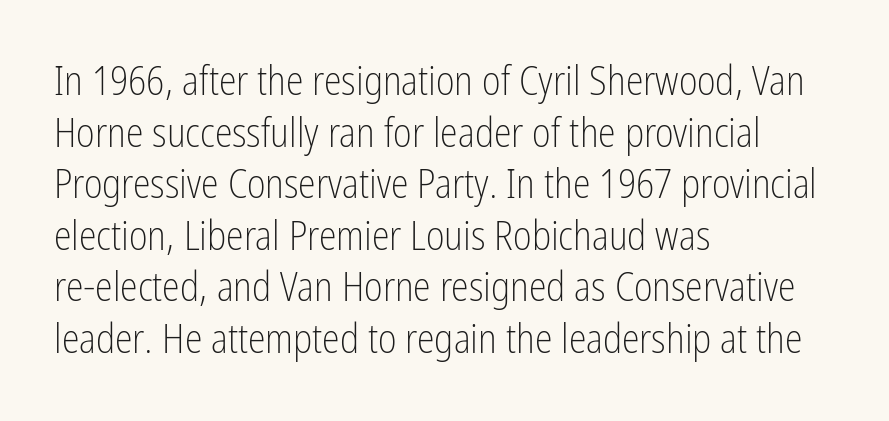
Q: Is the text bold? A: No.
Q: Is the text italic (slanted)? A: No, it is upright.
Q: Is the typeface a serif or a sans-serif typeface? A: Sans-serif.
Q: Is the text underlined? A: No.
Q: How is the paragraph aligned? A: Left-aligned.
Q: Is the spacing between letters normal or unusually wide? A: Normal.
Q: Is the spacing between lines tight, normal or loose? A: Normal.
Q: Width (condensed, normal, or wide)? A: Condensed.
Q: Stroke contrast? A: Low.
Q: x-height? A: Medium.
Q: Monospaced? A: No.
